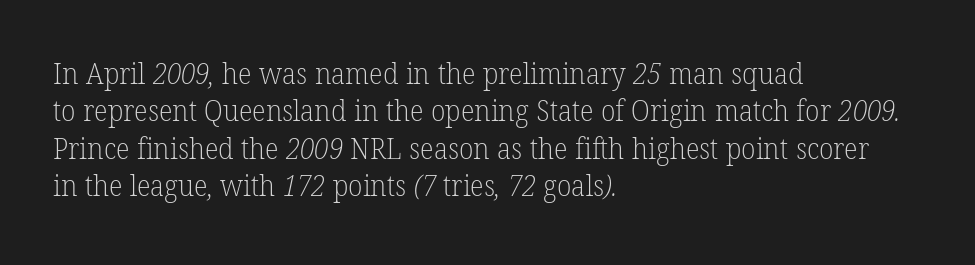
{"serif": "yes", "bold": "no", "weight": "light", "width": "normal", "stroke_contrast": "low", "x_height": "medium", "monospaced": "no", "underline": "no", "align": "left", "line_spacing": "normal", "line_spacing_ratio": 1.29, "letter_spacing": "normal", "letter_spacing_em": 0.0, "glyph_px": 29}
